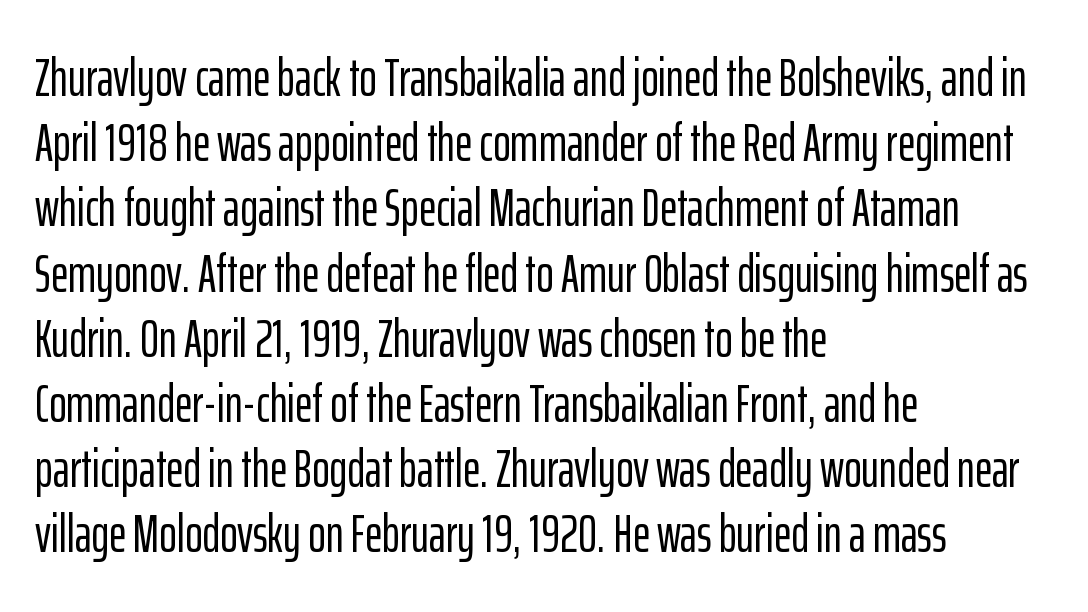
The image shows 53 px condensed sans-serif type, upright; set left-aligned, line spacing 1.23x, normal letter spacing, not underlined; low stroke contrast and a medium x-height.
